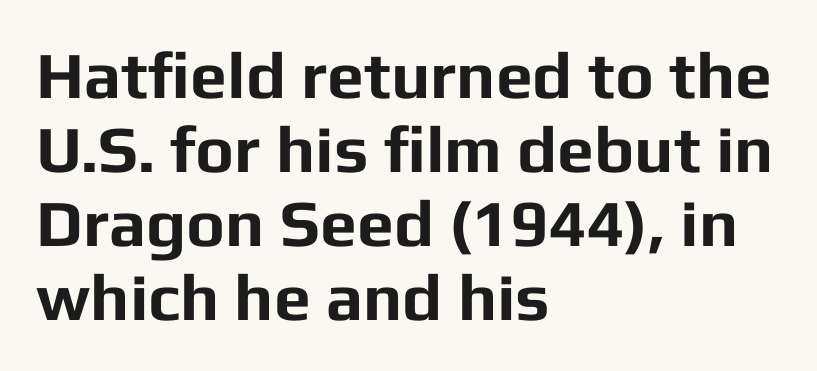
Q: Is the text bold? A: Yes.
Q: Is the text italic (slanted)? A: No, it is upright.
Q: Is the typeface a serif or a sans-serif typeface? A: Sans-serif.
Q: Is the text underlined? A: No.
Q: How is the paragraph aligned? A: Left-aligned.
Q: Is the spacing between letters normal or unusually wide? A: Normal.
Q: Is the spacing between lines tight, normal or loose? A: Tight.
Q: Width (condensed, normal, or wide)? A: Normal.
Q: Stroke contrast? A: Low.
Q: x-height? A: Medium.
Q: Monospaced? A: No.
